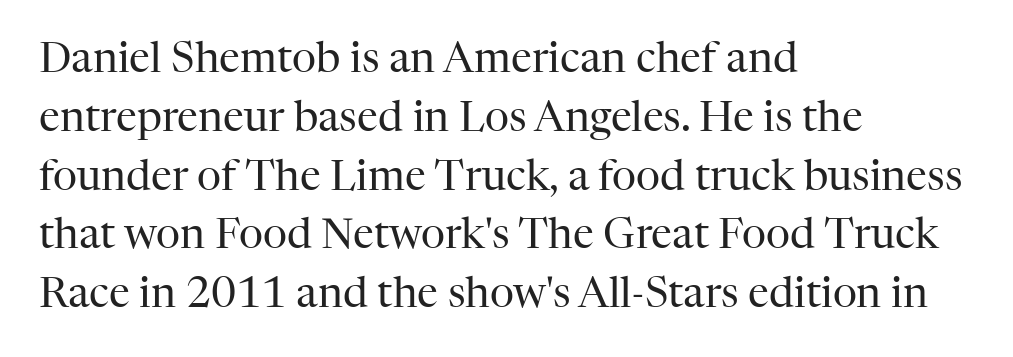
Examine the stroke ends and you'll spot serifs. Italic? Not at all — the glyphs are vertical. The letterforms sit at book weight or below. Horizontal bands of white between lines are of average thickness.
